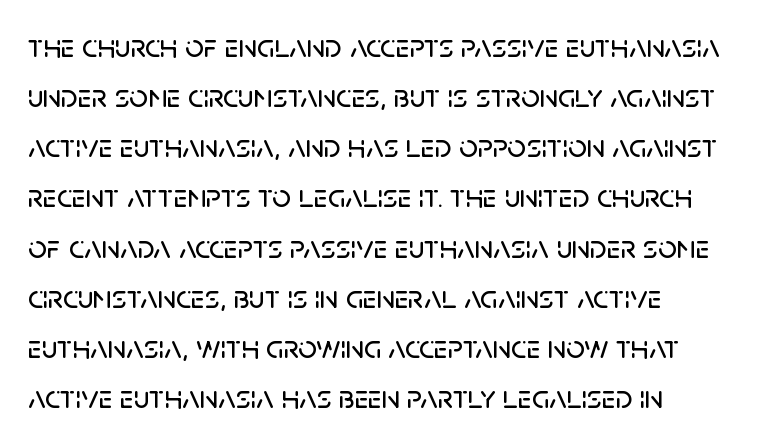
Q: Is the text italic (slanted)? A: No, it is upright.
Q: Is the typeface a serif or a sans-serif typeface? A: Sans-serif.
Q: Is the text underlined? A: No.
Q: How is the paragraph aligned? A: Left-aligned.
Q: Is the spacing between letters normal or unusually wide? A: Normal.
Q: Is the spacing between lines tight, normal or loose? A: Normal.
Q: Width (condensed, normal, or wide)? A: Normal.
Q: Stroke contrast? A: Low.
Q: x-height? A: Large.
Q: Monospaced? A: No.
